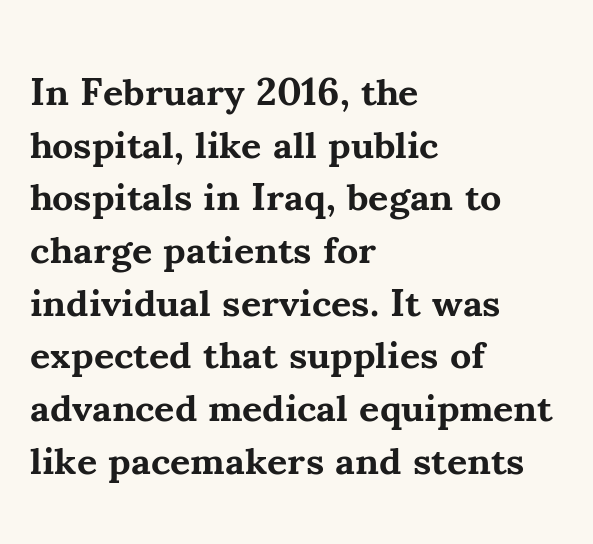
The face used here has the dense, thick strokes of a bold. These lines are set flush left with a ragged right edge. Spacing verdict: proportional, widths tailored to each character. In terms of leading, this rendering sits right in the middle. Characters follow at the spacing the type designer built in.
